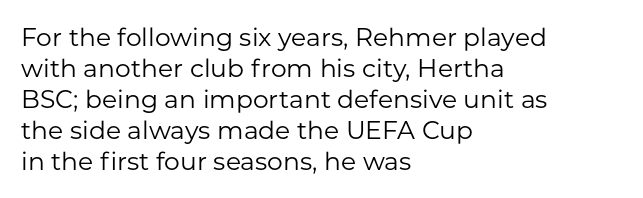
The image shows 25 px text type, upright; set left-aligned, line spacing 1.24x, normal letter spacing, not underlined.
